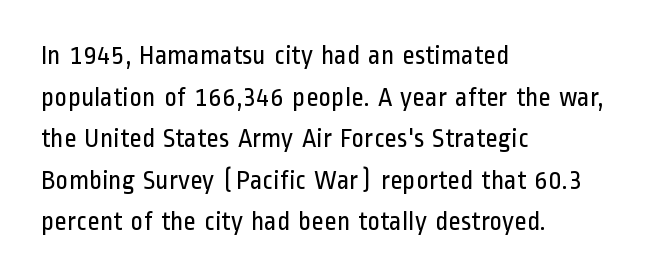
This sample uses an upright cut, with every glyph sitting square on the baseline. Lines of text with bare space underneath. The setting favours the left margin, as ordinary paragraphs usually do. Leading: standard. The typesetting does not lean heavy: it is not bold. You could call the tracking neutral — neither tight nor loose.
